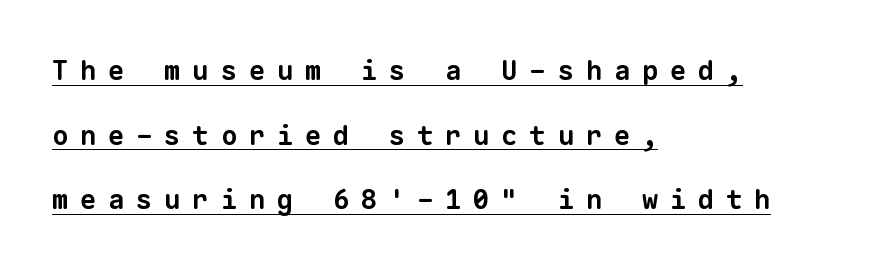
{"bold": "yes", "underline": "yes", "align": "left", "line_spacing": "loose", "line_spacing_ratio": 2.39, "letter_spacing": "wide", "letter_spacing_em": 0.44, "glyph_px": 27}
